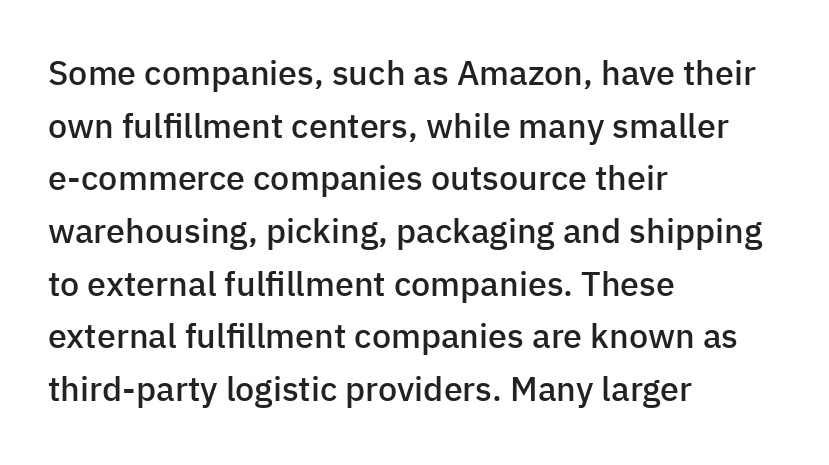
Varying glyph widths throughout — classic text-font behaviour. The glyphs in this specimen are sans serif. Designer's note — italics off, roman on. Typographic density is moderately raised because the face is semibold.
